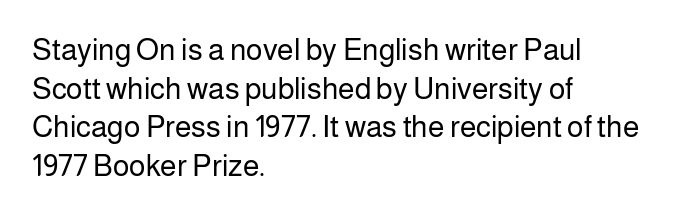
The image shows 30 px regular-weight sans-serif type, upright; set left-aligned, normal line spacing (1.29x), normal letter spacing, not underlined; low stroke contrast and a medium x-height.
